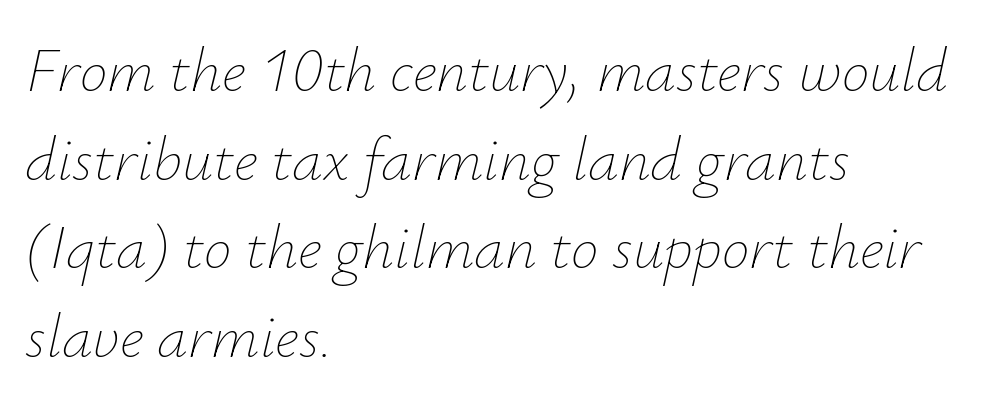
{"italic": "yes", "lean": "right", "slant_degrees": 12, "bold": "no", "weight": "thin", "width": "normal", "stroke_contrast": "low", "x_height": "small", "monospaced": "no", "underline": "no", "align": "left", "line_spacing": "normal", "line_spacing_ratio": 1.43, "letter_spacing": "normal", "letter_spacing_em": 0.0, "glyph_px": 62}
